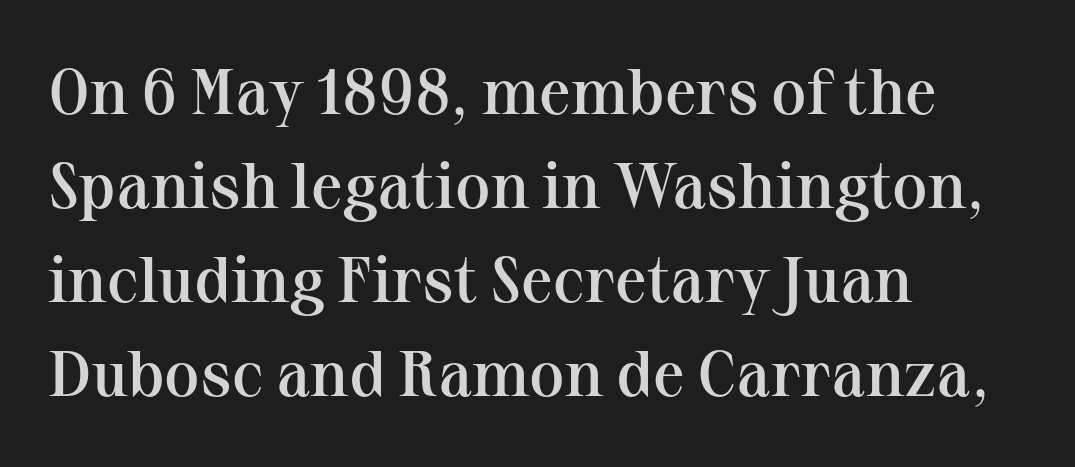
This is the regular roman posture of the typeface. Vertical spacing — default. The paragraph shown leans on its left margin. These lines keep a tight, regular rhythm from letter to letter. These lines are rendered in a variable-pitch font.
